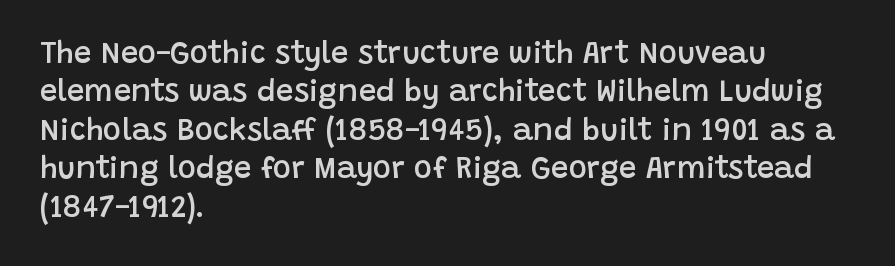
The image shows 31 px semibold sans-serif type, upright; set left-aligned, line spacing 1.24x, normal letter spacing, not underlined; low stroke contrast and a large x-height.
